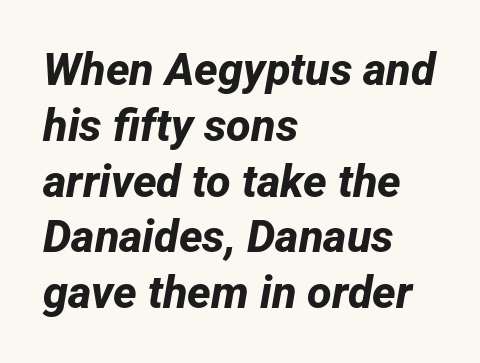
Each letter's strokes conclude bluntly, with no projecting serifs. Words appear dense and cohesive because spacing is normal. Horizontally, the lines are justified to the leading edge only. No word sits above an underline.
